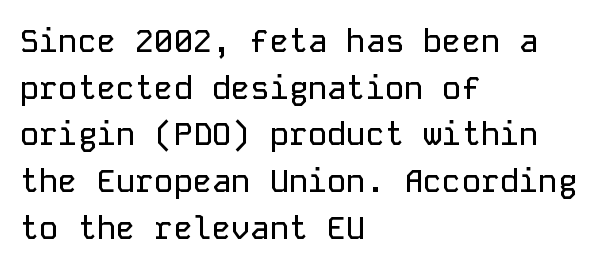
Left-aligned paragraph, ragged on the right. Type without underlining. Nope, no serifs anywhere on these letters. These lines were composed using upright roman letters. The rendering uses a moderate line-height, typical for paragraphs.
